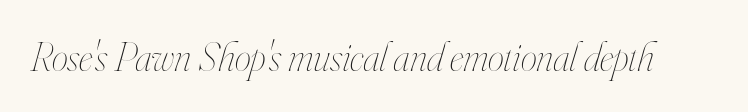
The image shows 41 px thin, condensed type, italic (leaning right); set normal letter spacing, not underlined; high stroke contrast and a small x-height.
